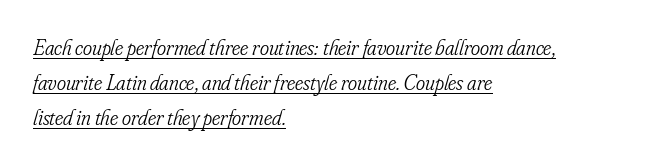
The image shows 22 px text type, italic (leaning right); set left-aligned, normal line spacing (1.58x), normal letter spacing, underlined.
